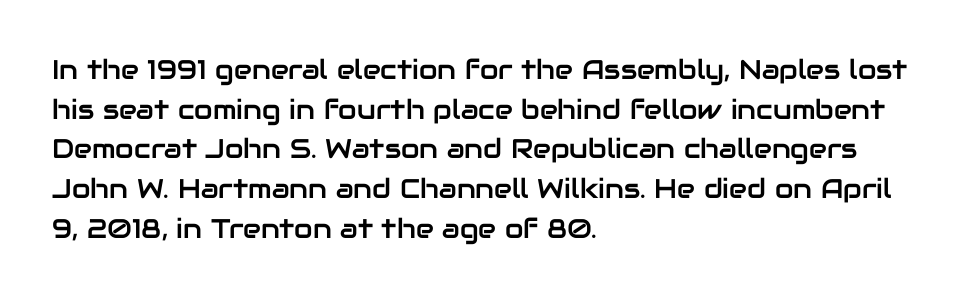
Q: Is the text italic (slanted)? A: No, it is upright.
Q: Is the text underlined? A: No.
Q: How is the paragraph aligned? A: Left-aligned.
Q: Is the spacing between letters normal or unusually wide? A: Normal.
Q: Is the spacing between lines tight, normal or loose? A: Normal.
